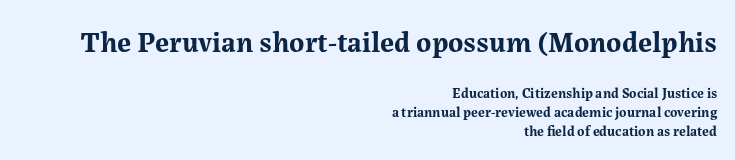
{"serif": "yes", "italic": "no", "bold": "yes", "weight": "bold", "width": "normal", "stroke_contrast": "medium", "x_height": "medium", "monospaced": "no", "underline": "no", "align": "right", "line_spacing": "normal", "line_spacing_ratio": 1.37, "letter_spacing": "normal", "letter_spacing_em": 0.0, "larger_block": "first", "size_ratio": 2.07, "glyph_px": 29}
